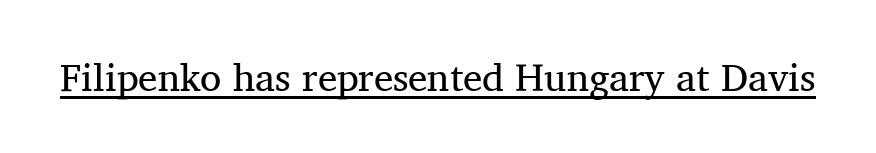
Q: Is the text bold? A: No.
Q: Is the text italic (slanted)? A: No, it is upright.
Q: Is the typeface a serif or a sans-serif typeface? A: Serif.
Q: Is the text underlined? A: Yes.
Q: Is the spacing between letters normal or unusually wide? A: Normal.
Q: Width (condensed, normal, or wide)? A: Normal.
Q: Stroke contrast? A: Medium.
Q: x-height? A: Medium.
Q: Monospaced? A: No.
